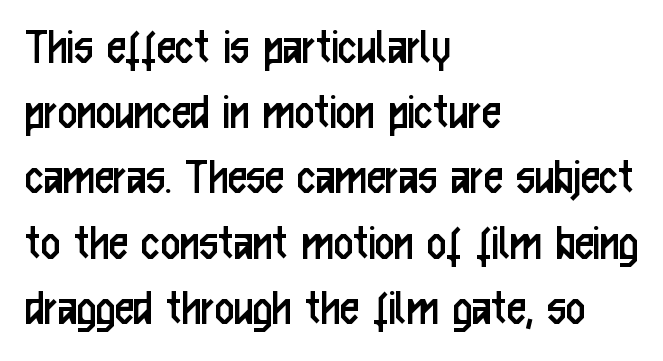
{"serif": "no", "italic": "no", "bold": "no", "weight": "regular", "width": "condensed", "stroke_contrast": "low", "x_height": "medium", "monospaced": "no", "underline": "no", "align": "left", "line_spacing_ratio": 1.23, "letter_spacing": "normal", "letter_spacing_em": 0.0, "glyph_px": 53}
